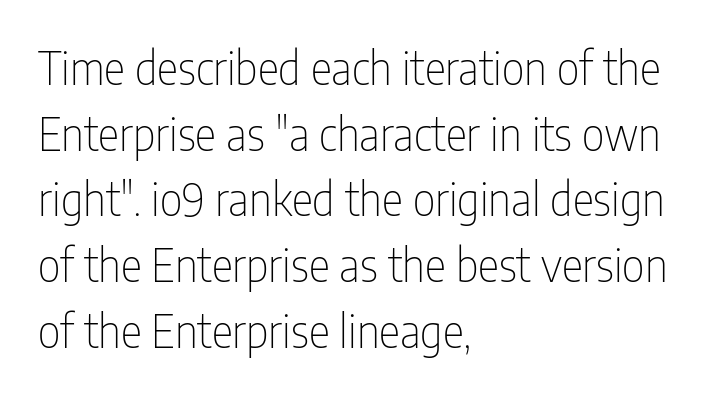
The image shows 45 px thin, condensed sans-serif type, upright; set left-aligned, normal line spacing (1.46x), normal letter spacing, not underlined; low stroke contrast and a medium x-height.
